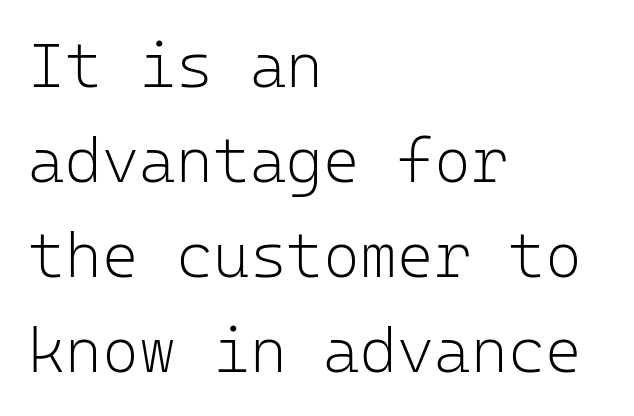
{"serif": "no", "italic": "no", "bold": "no", "weight": "light", "width": "normal", "stroke_contrast": "low", "x_height": "medium", "monospaced": "yes", "underline": "no", "align": "left", "line_spacing": "normal", "line_spacing_ratio": 1.51, "letter_spacing": "normal", "letter_spacing_em": 0.0, "glyph_px": 63}
